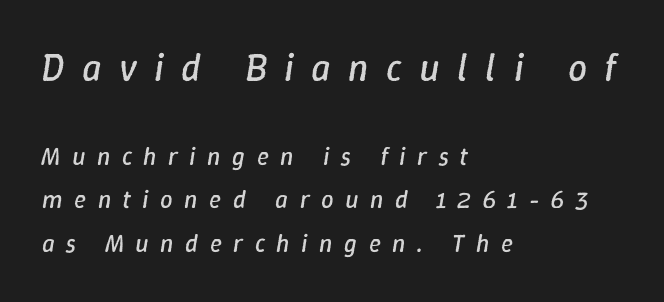
Q: Is the text bold? A: No.
Q: Is the text italic (slanted)? A: Yes, it leans right by about 9 degrees.
Q: Is the text underlined? A: No.
Q: How is the paragraph aligned? A: Left-aligned.
Q: Is the spacing between letters normal or unusually wide? A: Unusually wide.
Q: Which block of text is set in a larger size, the first (top) or the second (bottom)? A: The first (top) one.
Q: Width (condensed, normal, or wide)? A: Normal.
Q: Stroke contrast? A: Low.
Q: x-height? A: Medium.
Q: Monospaced? A: No.
